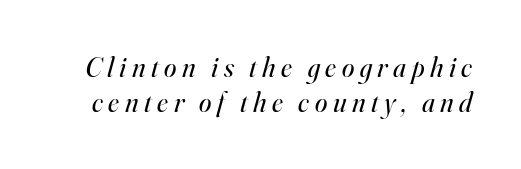
These lines have a slow, spaced-out rhythm from letter to letter. The face used here is proportionally spaced, like ordinary book or web type. A bare baseline throughout the passage. Characters are canted at an angle relative to the baseline's perpendicular. The strokes are not fattened; the text isn't bold. Does the type have serifs? Yes, each stem ends in a small foot.
